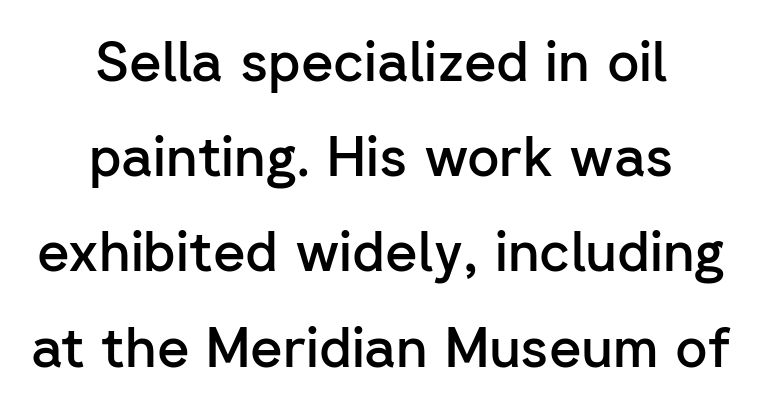
The image shows 56 px semibold sans-serif type, upright; set centered, normal line spacing (1.7x), normal letter spacing, not underlined; low stroke contrast and a medium x-height.
